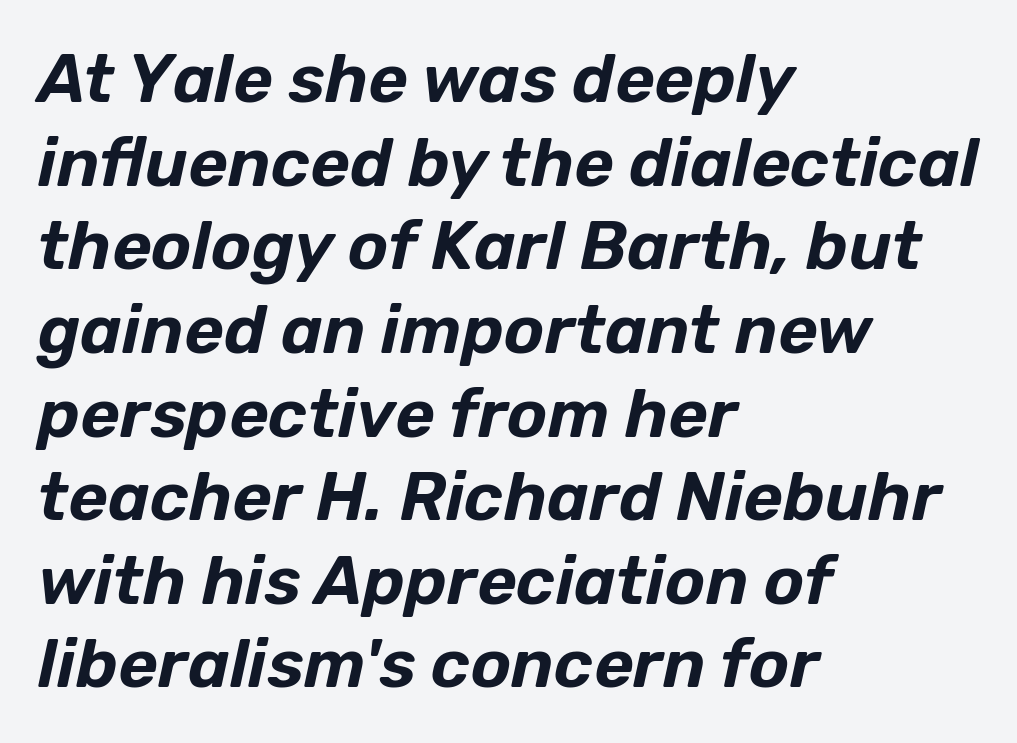
The image shows 68 px text type, italic (leaning right); set left-aligned, line spacing 1.23x, normal letter spacing, not underlined; low stroke contrast and a medium x-height.
